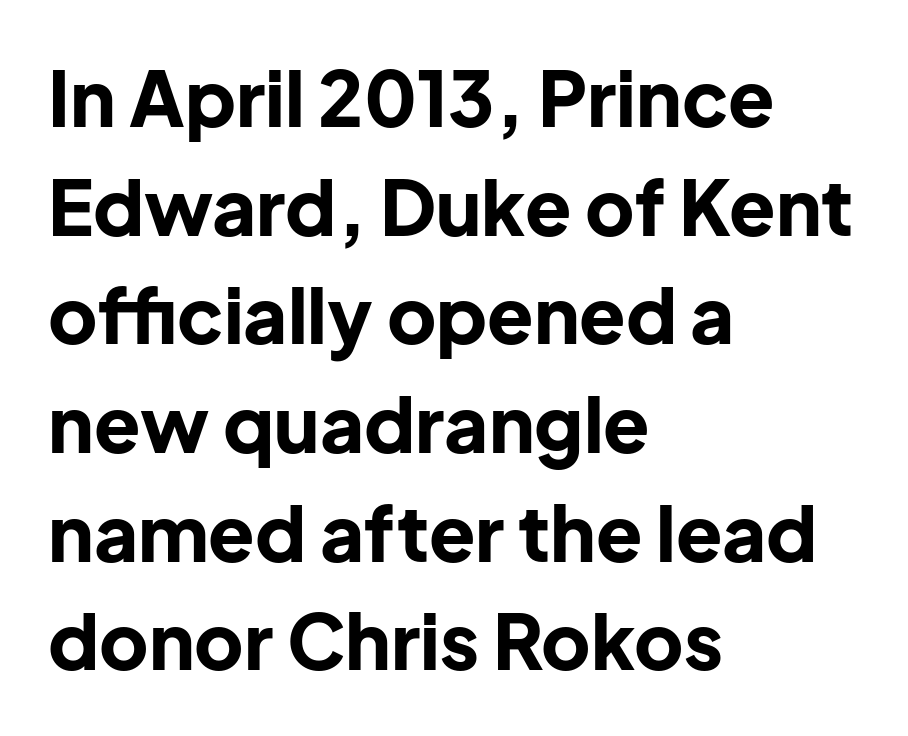
Q: Is the text bold? A: Yes.
Q: Is the text italic (slanted)? A: No, it is upright.
Q: Is the typeface a serif or a sans-serif typeface? A: Sans-serif.
Q: Is the text underlined? A: No.
Q: How is the paragraph aligned? A: Left-aligned.
Q: Is the spacing between letters normal or unusually wide? A: Normal.
Q: Is the spacing between lines tight, normal or loose? A: Normal.
Q: Width (condensed, normal, or wide)? A: Normal.
Q: Stroke contrast? A: Low.
Q: x-height? A: Medium.
Q: Monospaced? A: No.
